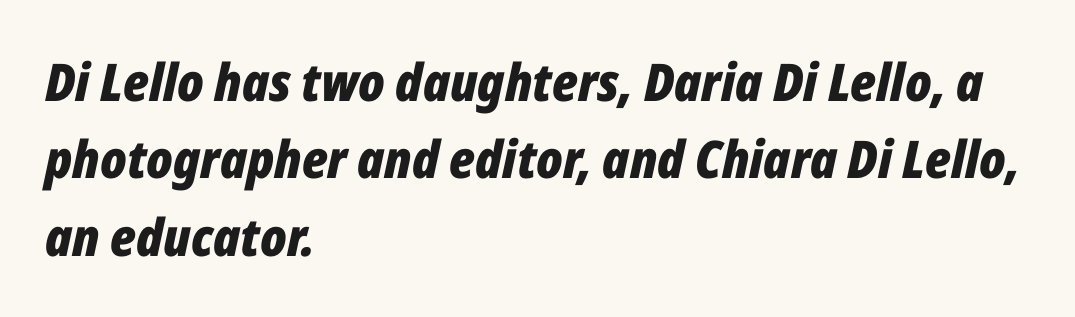
Descender tails drop into unmarked territory. Teacher's note: observe the even left margin — that is flush-left alignment. Spacing verdict: proportional, widths tailored to each character. Emphasis by weight is at full strength: bold. Words appear dense and cohesive because spacing is normal.
